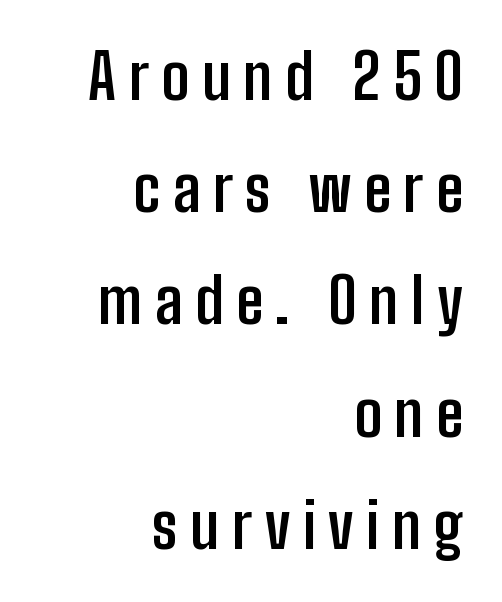
Q: Is the text bold? A: Yes.
Q: Is the text italic (slanted)? A: No, it is upright.
Q: Is the typeface a serif or a sans-serif typeface? A: Sans-serif.
Q: Is the text underlined? A: No.
Q: How is the paragraph aligned? A: Right-aligned.
Q: Is the spacing between letters normal or unusually wide? A: Unusually wide.
Q: Width (condensed, normal, or wide)? A: Condensed.
Q: Stroke contrast? A: Low.
Q: x-height? A: Medium.
Q: Monospaced? A: No.
